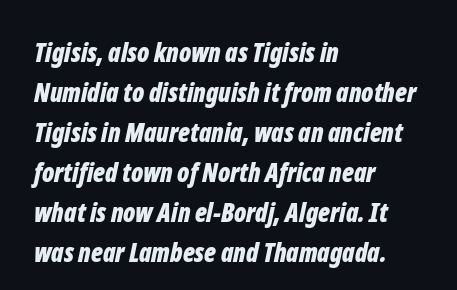
The image shows 26 px bold type, italic (leaning right); set left-aligned, normal line spacing (1.54x), normal letter spacing, not underlined.
